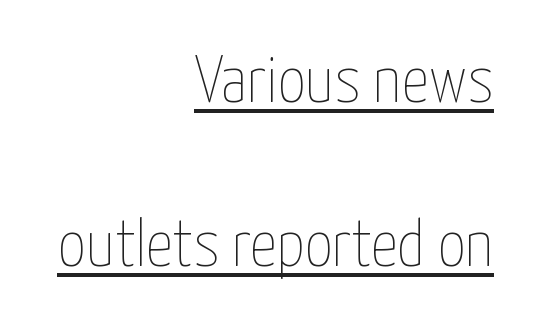
The image shows 67 px thin, condensed type, upright; set right-aligned, loose line spacing (2.45x), normal letter spacing, underlined; low stroke contrast and a medium x-height.
